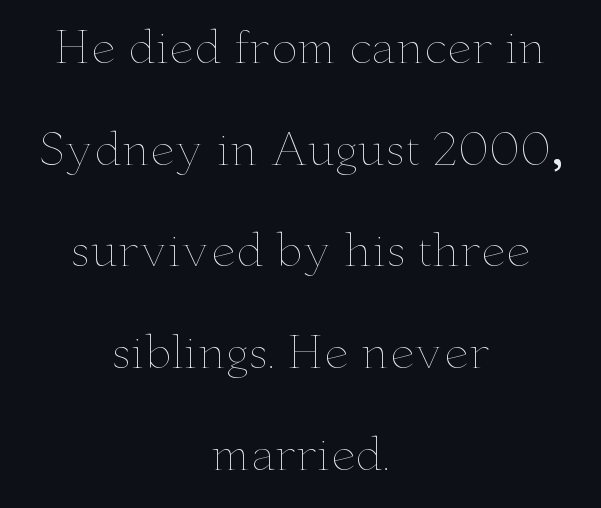
{"italic": "no", "bold": "no", "weight": "thin", "width": "wide", "stroke_contrast": "low", "x_height": "small", "monospaced": "no", "underline": "no", "align": "center", "line_spacing": "loose", "line_spacing_ratio": 2.31, "letter_spacing": "normal", "letter_spacing_em": 0.0, "glyph_px": 44}
